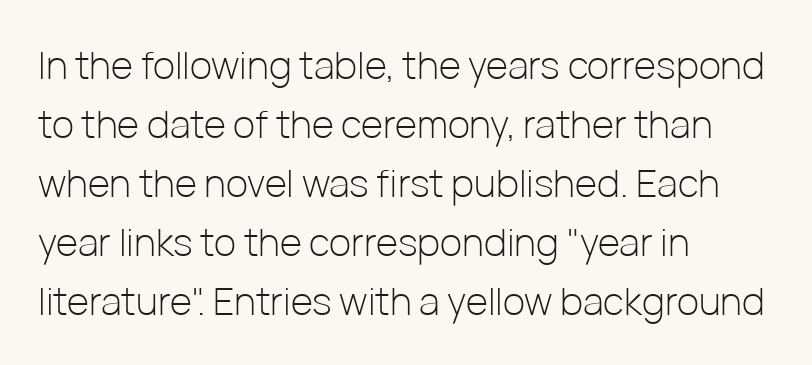
If you drew a ruler down the left edge, every line would touch it. The letters advance in unequal steps, a hallmark of proportional type. Observe the ordinary spacing: letters are neighbours, not strangers. In terms of posture, this sample is upright. Quick note: underline off.
